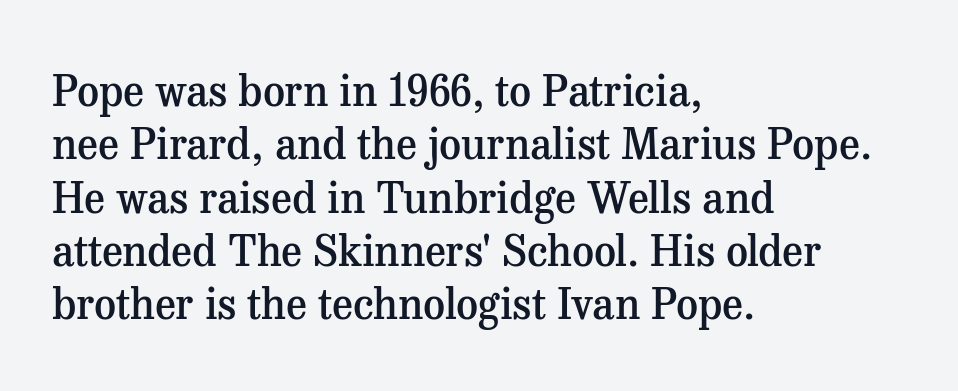
The image shows 43 px semibold serif type, upright; set left-aligned, line spacing 1.24x, normal letter spacing, not underlined; medium stroke contrast and a medium x-height.
